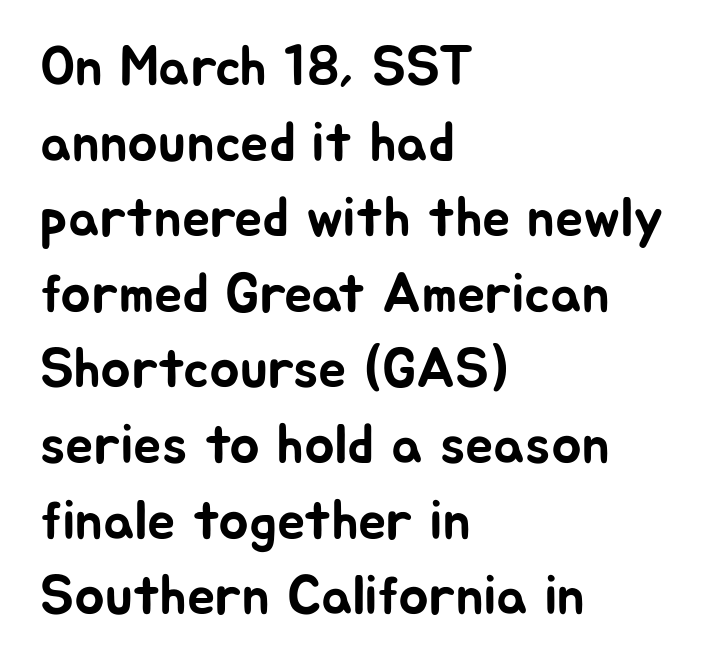
{"serif": "no", "italic": "no", "width": "normal", "stroke_contrast": "low", "x_height": "medium", "monospaced": "no", "underline": "no", "align": "left", "line_spacing": "normal", "line_spacing_ratio": 1.35, "letter_spacing": "normal", "letter_spacing_em": 0.0, "glyph_px": 56}
